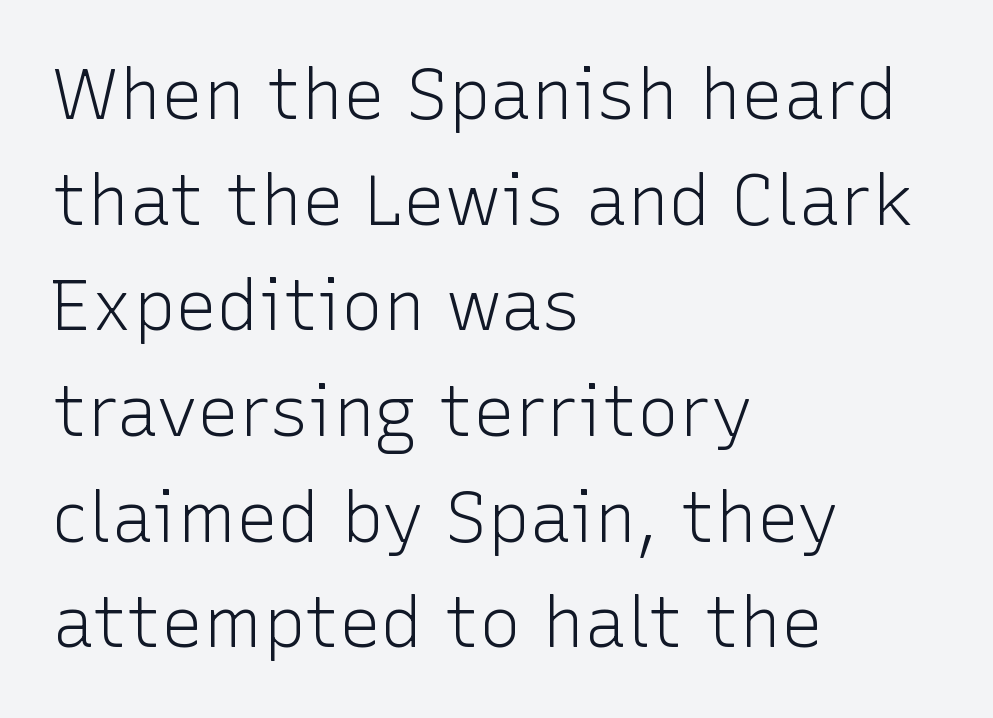
{"serif": "no", "italic": "no", "bold": "no", "weight": "light", "width": "normal", "stroke_contrast": "low", "x_height": "medium", "monospaced": "no", "underline": "no", "align": "left", "line_spacing": "normal", "line_spacing_ratio": 1.51, "letter_spacing": "normal", "letter_spacing_em": 0.0, "glyph_px": 70}
